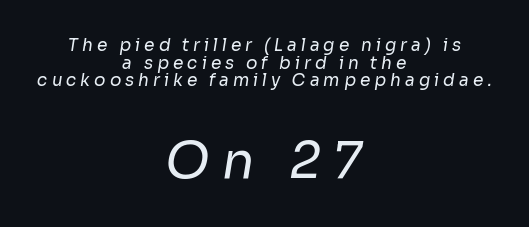
How would I describe the line gaps? Narrow and economical. The rendering uses natural spacing where letterforms have individual widths. The passage is arranged like a title page — every line centered. The line texture is sparse and dotted thanks to wide tracking.
